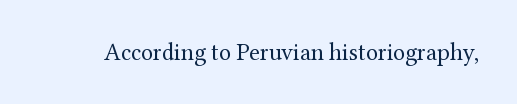
{"italic": "no", "bold": "no", "underline": "no", "letter_spacing": "normal", "letter_spacing_em": 0.0, "glyph_px": 24}
